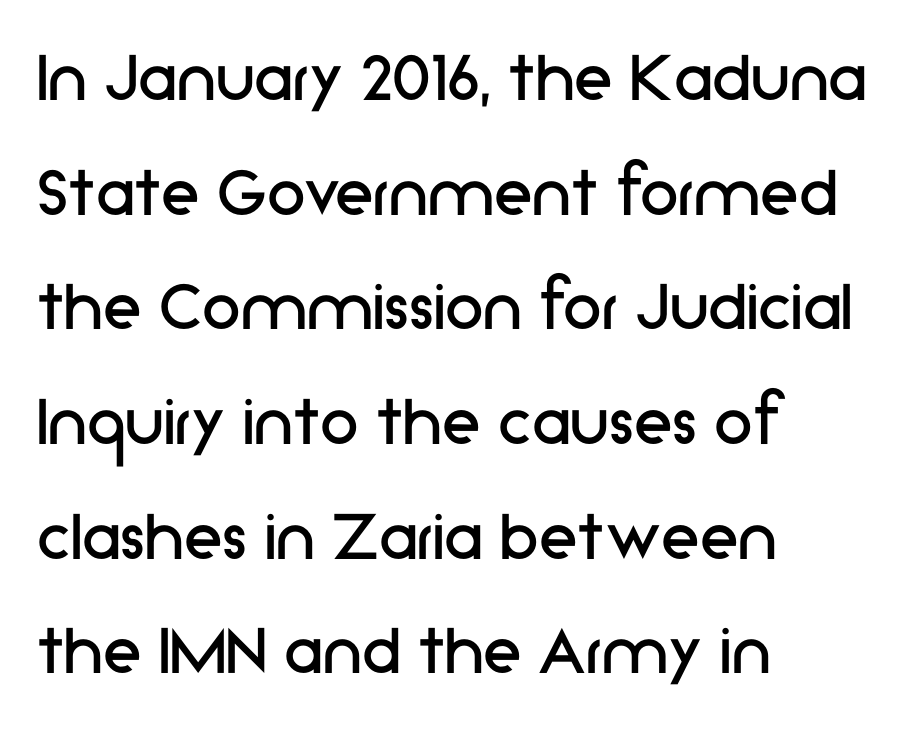
The image shows 78 px regular-weight sans-serif type, upright; set left-aligned, normal line spacing (1.47x), normal letter spacing, not underlined; low stroke contrast and a medium x-height.
